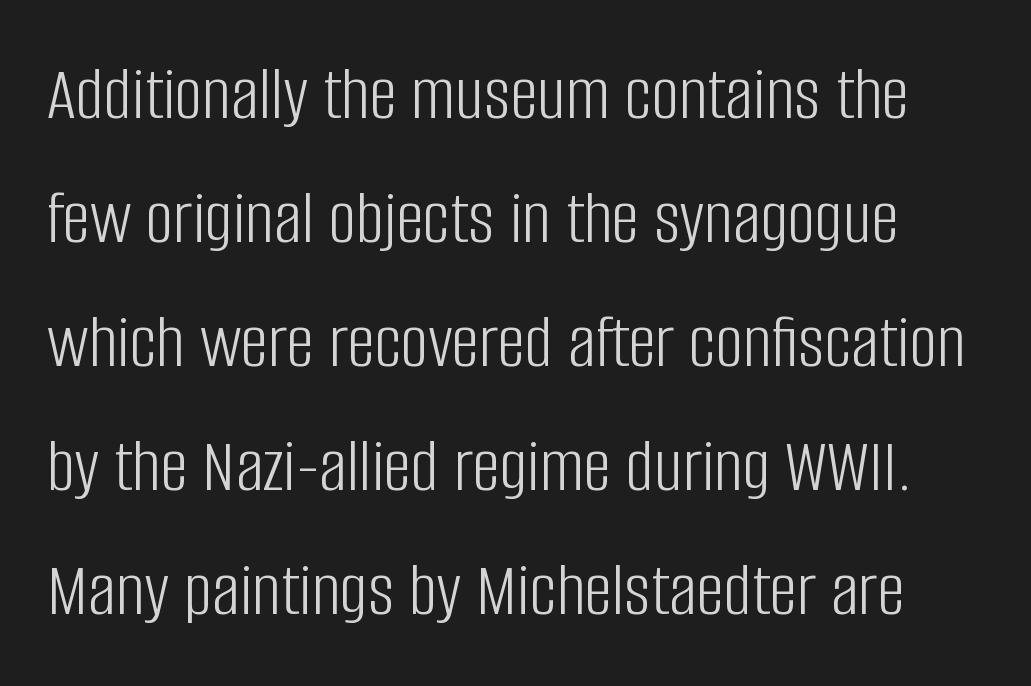
The image shows 78 px light, condensed sans-serif type, upright; set normal line spacing (1.59x), normal letter spacing, not underlined; low stroke contrast and a large x-height.
